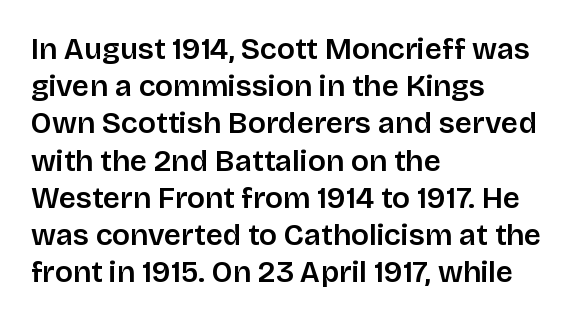
Q: Is the text bold? A: Semi-bold.
Q: Is the text italic (slanted)? A: No, it is upright.
Q: Is the typeface a serif or a sans-serif typeface? A: Sans-serif.
Q: Is the text underlined? A: No.
Q: How is the paragraph aligned? A: Left-aligned.
Q: Is the spacing between letters normal or unusually wide? A: Normal.
Q: Width (condensed, normal, or wide)? A: Normal.
Q: Stroke contrast? A: Low.
Q: x-height? A: Large.
Q: Monospaced? A: No.
